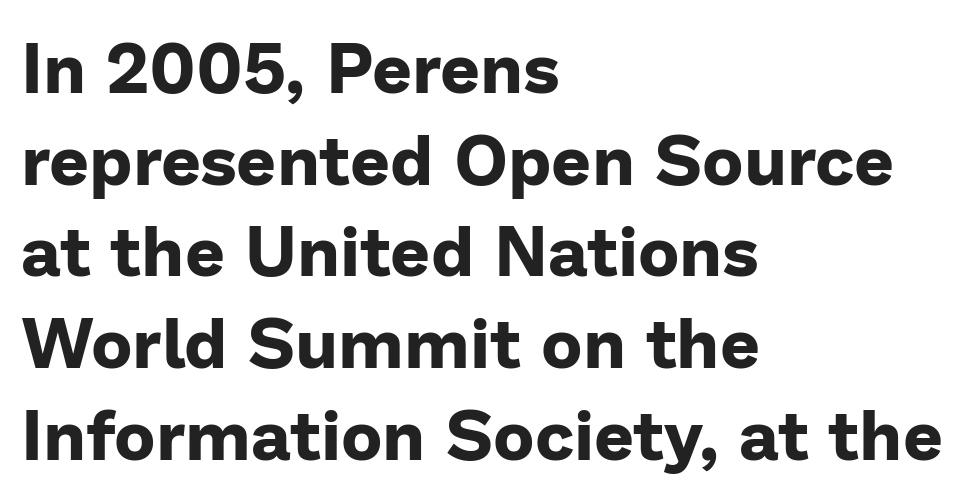
The type family on display is of the sans-serif kind. Its strokes are broad and dark, the hallmark of bold type. The passage shown stacks its lines at a standard gap. Tracking here is standard; glyphs follow each other at the usual distance. The words here are not underlined.
